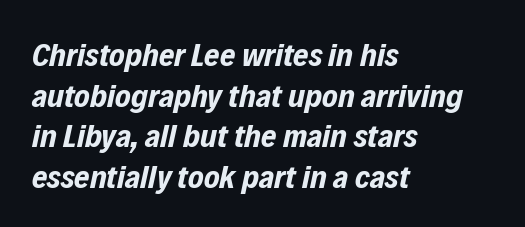
Q: Is the text bold? A: Yes.
Q: Is the text italic (slanted)? A: Yes, it leans right by about 12 degrees.
Q: Is the text underlined? A: No.
Q: How is the paragraph aligned? A: Left-aligned.
Q: Is the spacing between letters normal or unusually wide? A: Normal.
Q: Width (condensed, normal, or wide)? A: Condensed.
Q: Stroke contrast? A: Low.
Q: x-height? A: Medium.
Q: Monospaced? A: No.
